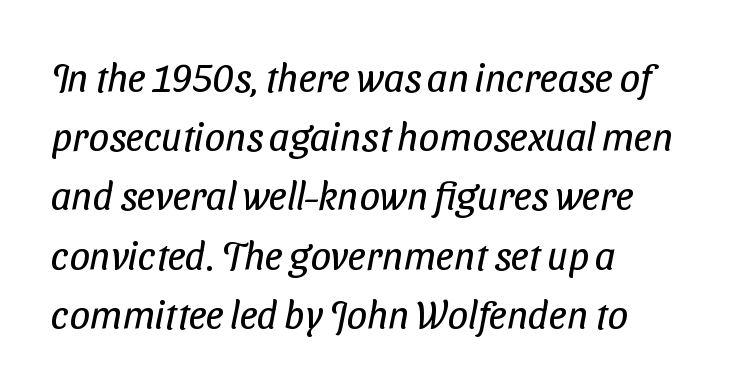
The glyphs in this specimen are sans serif. Caption: standard tracking, unaltered. Reading down the block, your eye returns to a fixed left position each line. Lines of text with bare space underneath. Here the designer chose a conventional face with non-uniform glyph widths. Vertically, the passage feels balanced, rows spaced as you'd expect.
